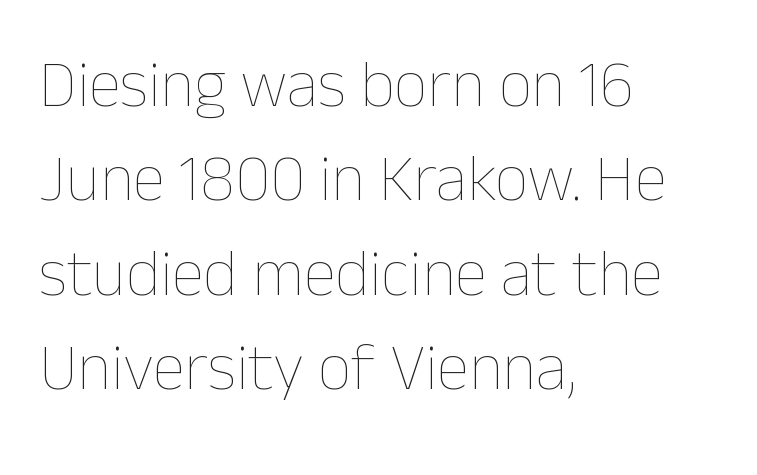
The image shows 66 px thin type, upright; set left-aligned, normal line spacing (1.43x), normal letter spacing, not underlined; low stroke contrast and a medium x-height.
